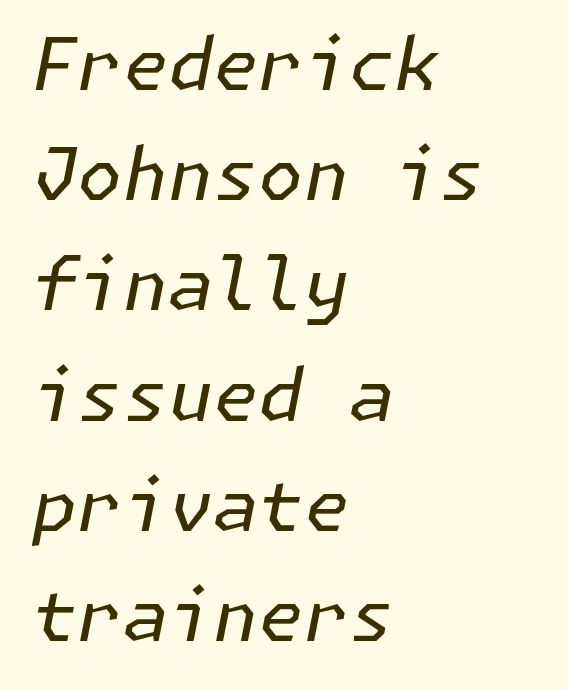
Q: Is the text bold? A: No.
Q: Is the text italic (slanted)? A: Yes, it leans right by about 11 degrees.
Q: Is the text underlined? A: No.
Q: How is the paragraph aligned? A: Left-aligned.
Q: Is the spacing between letters normal or unusually wide? A: Normal.
Q: Is the spacing between lines tight, normal or loose? A: Normal.
Q: Width (condensed, normal, or wide)? A: Normal.
Q: Stroke contrast? A: Low.
Q: x-height? A: Medium.
